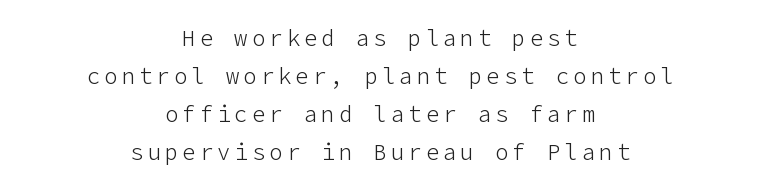
Q: Is the text bold? A: No.
Q: Is the text italic (slanted)? A: No, it is upright.
Q: Is the text underlined? A: No.
Q: How is the paragraph aligned? A: Centered.
